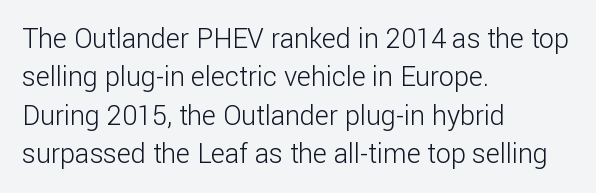
The image shows 27 px text type, upright; set left-aligned, normal line spacing (1.42x), normal letter spacing, not underlined.
